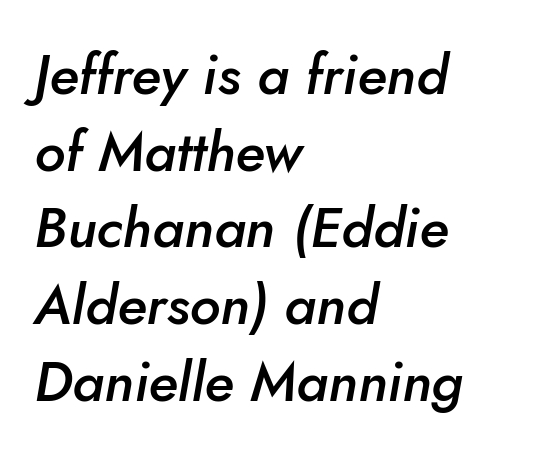
{"italic": "yes", "lean": "right", "slant_degrees": 10, "bold": "semi", "weight": "semibold", "width": "normal", "stroke_contrast": "low", "x_height": "small", "monospaced": "no", "underline": "no", "align": "left", "line_spacing": "normal", "line_spacing_ratio": 1.37, "letter_spacing": "normal", "letter_spacing_em": 0.0, "glyph_px": 56}
